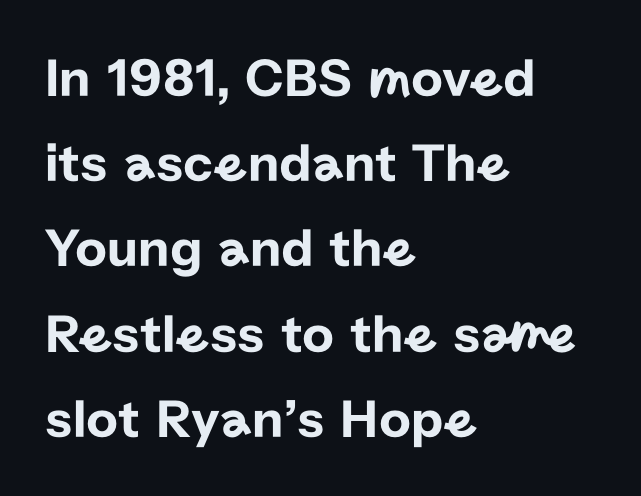
Do the characters align in a grid? No, the font is proportional. Style check: upright. Reading down the block, your eye returns to a fixed left position each line. Anything drawn beneath the words? Only blank space. This sample uses a sans-serif face.
